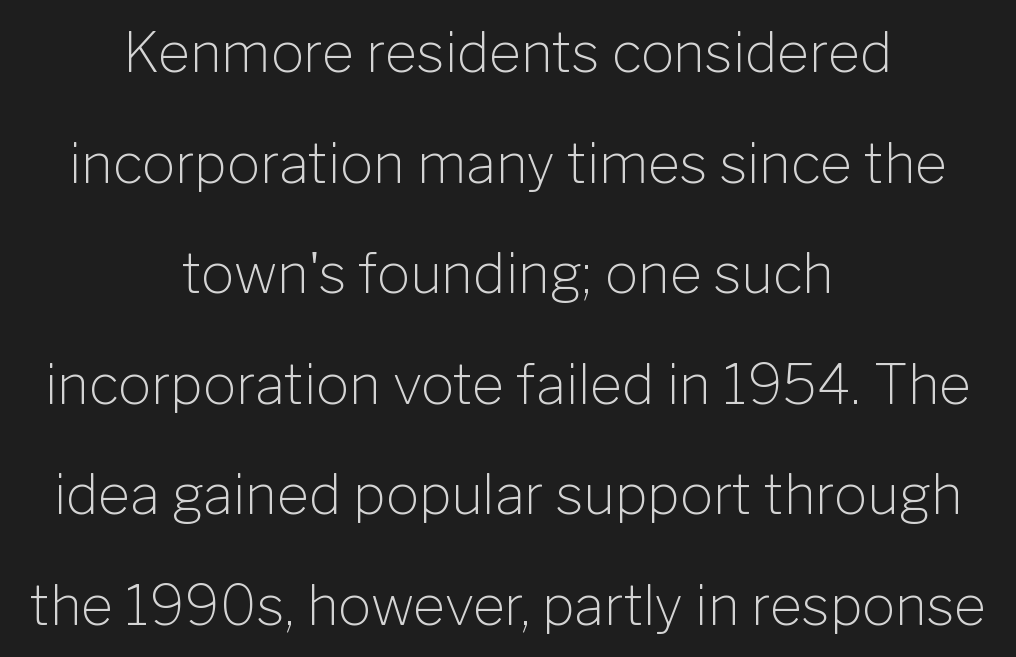
The image shows 55 px light sans-serif type, upright; set centered, loose line spacing (2.01x), normal letter spacing, not underlined; low stroke contrast and a medium x-height.
